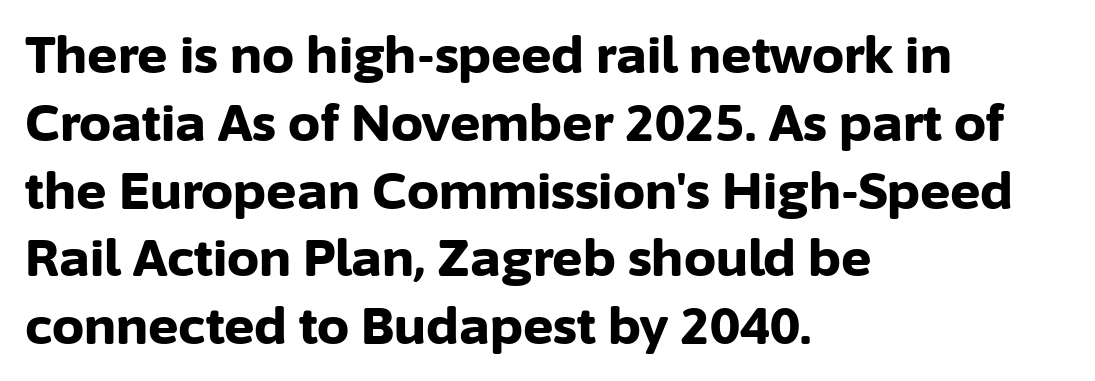
Varying glyph widths throughout — classic text-font behaviour. Typographic density is high because the face is bold. Compared with a centered layout, this one pins lines to the left instead. Notice how the stems are strictly vertical — no italics here.
